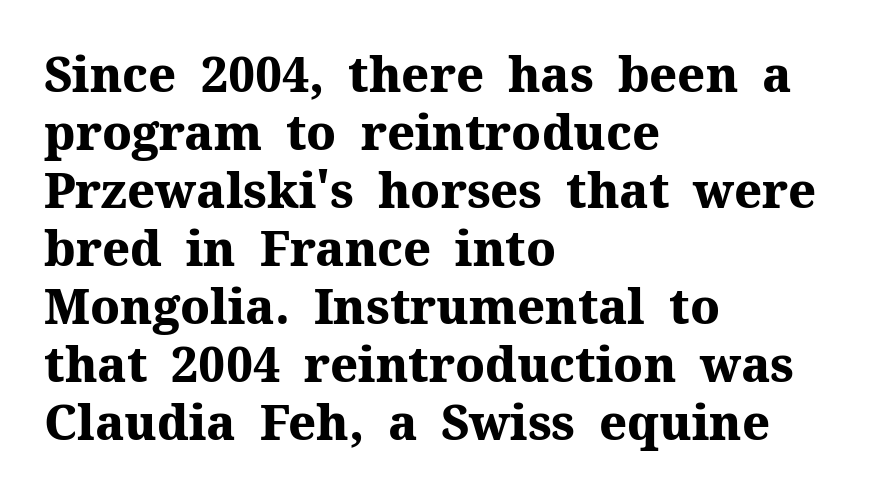
{"serif": "yes", "italic": "no", "bold": "yes", "weight": "heavy", "width": "normal", "stroke_contrast": "medium", "x_height": "medium", "monospaced": "no", "underline": "no", "align": "left", "line_spacing_ratio": 1.21, "letter_spacing": "normal", "letter_spacing_em": 0.0, "glyph_px": 48}
